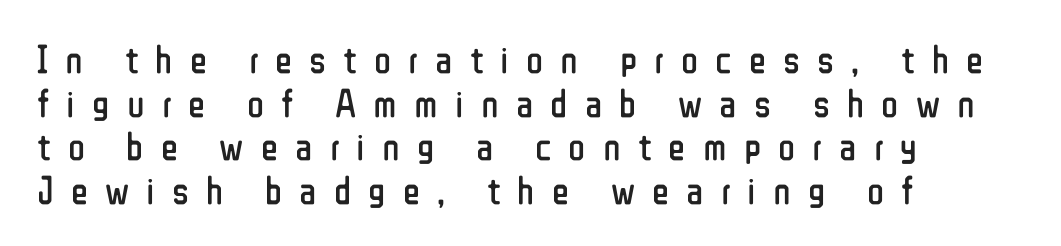
The type family on display is of the sans-serif kind. The typeface has the unassuming heft of standard copy or less. Every stem runs plumb, perpendicular to the baseline. Regarding leading, the lines here are crowded together. Someone cranked the tracking dial way up on this one.
